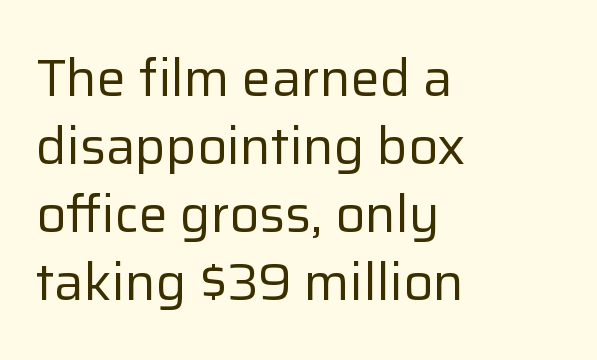
The image shows 52 px regular-weight sans-serif type, upright; set left-aligned, normal line spacing (1.31x), normal letter spacing, not underlined; low stroke contrast and a medium x-height.
